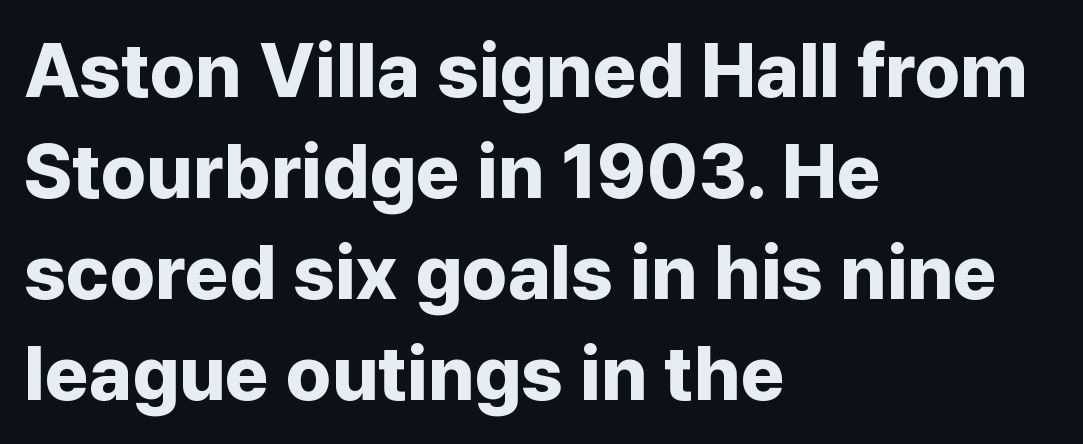
The lettering stays uniformly vertical, giving the passage a roman look. The paragraph has a hard left edge and a soft right edge. The baseline area is clear. In terms of weight, the rendering is a true, heavy bold.
